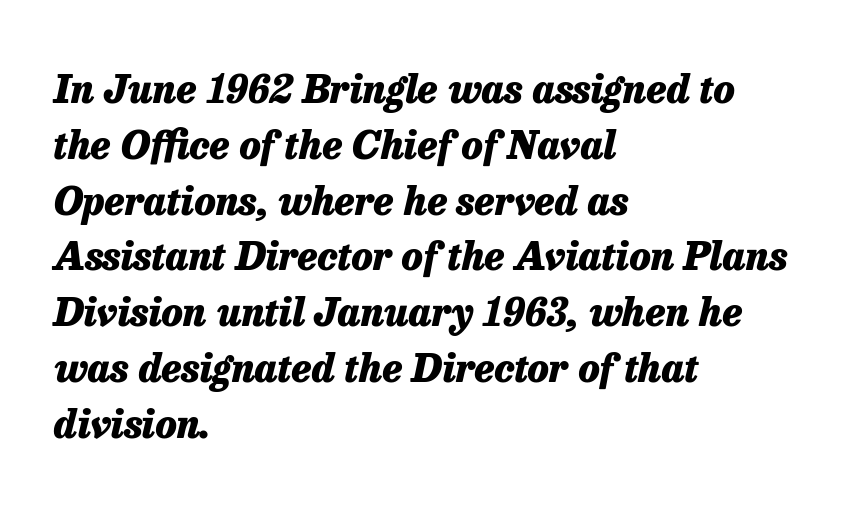
The image shows 39 px heavy type, italic (leaning right); set left-aligned, normal line spacing (1.43x), normal letter spacing, not underlined; low stroke contrast and a medium x-height.
